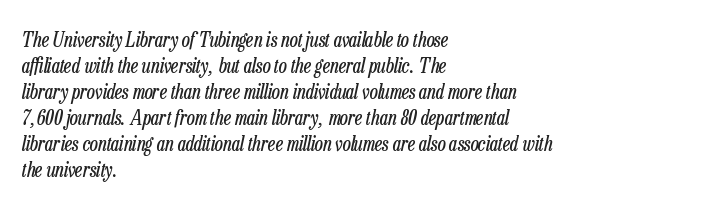
These lines were composed using italics. The passage shown stacks its lines at a standard gap. Alignment: flush left. No heavy texture on the line: the type isn't bold. Glyph-to-glyph distance matches everyday printed text.
